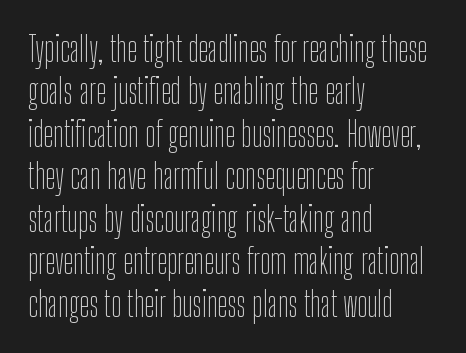
Q: Is the text bold? A: No.
Q: Is the text italic (slanted)? A: No, it is upright.
Q: Is the typeface a serif or a sans-serif typeface? A: Sans-serif.
Q: Is the text underlined? A: No.
Q: How is the paragraph aligned? A: Left-aligned.
Q: Is the spacing between letters normal or unusually wide? A: Normal.
Q: Is the spacing between lines tight, normal or loose? A: Normal.
Q: Width (condensed, normal, or wide)? A: Condensed.
Q: Stroke contrast? A: Low.
Q: x-height? A: Medium.
Q: Monospaced? A: No.
